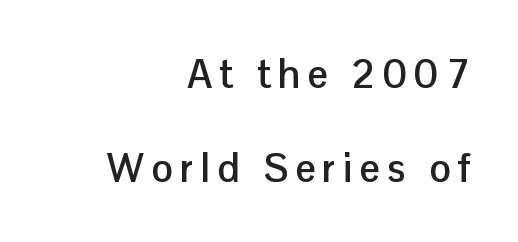
The image shows 40 px semibold sans-serif type, upright; set right-aligned, loose line spacing (2.35x), not underlined; low stroke contrast and a medium x-height.
